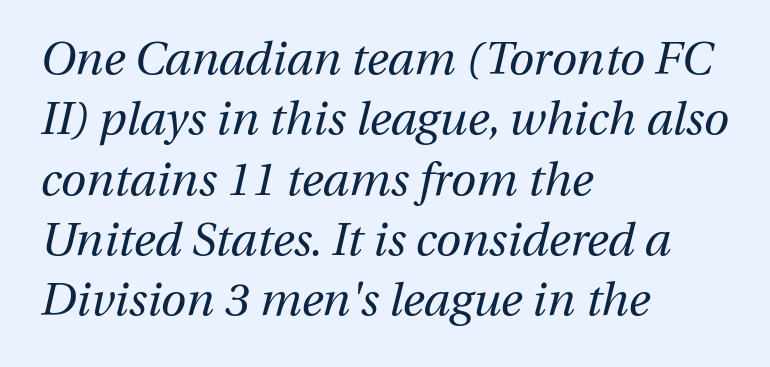
Q: Is the text bold? A: No.
Q: Is the text italic (slanted)? A: Yes, it leans right by about 13 degrees.
Q: Is the text underlined? A: No.
Q: How is the paragraph aligned? A: Left-aligned.
Q: Is the spacing between letters normal or unusually wide? A: Normal.
Q: Is the spacing between lines tight, normal or loose? A: Normal.
Q: Width (condensed, normal, or wide)? A: Normal.
Q: Stroke contrast? A: Medium.
Q: x-height? A: Medium.
Q: Monospaced? A: No.
